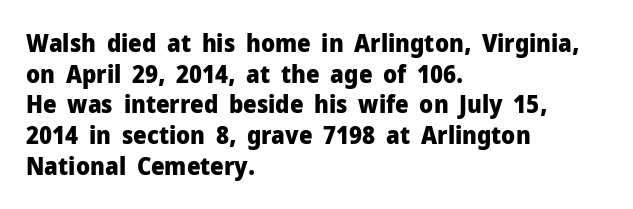
Summary of weight: heavy, a full bold. Tracking value appears to be zero — textbook default spacing. No italicization has been applied; the sample stays upright. The words here are not underlined. A normal amount of white space separates one row of letters from the next.
